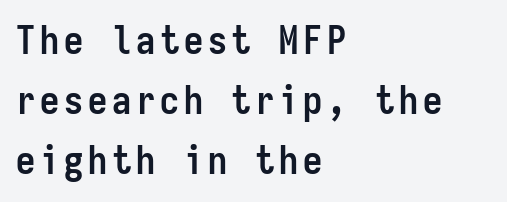
Honestly, the row spacing looks completely unremarkable. The words here are not underlined. Every character sits straight up, as roman type does. A sans-serif font was chosen for this passage. Every character here occupies the same horizontal width, giving the sample a typewriter-like rhythm. A full-strength bold gives these letters their thick strokes.
